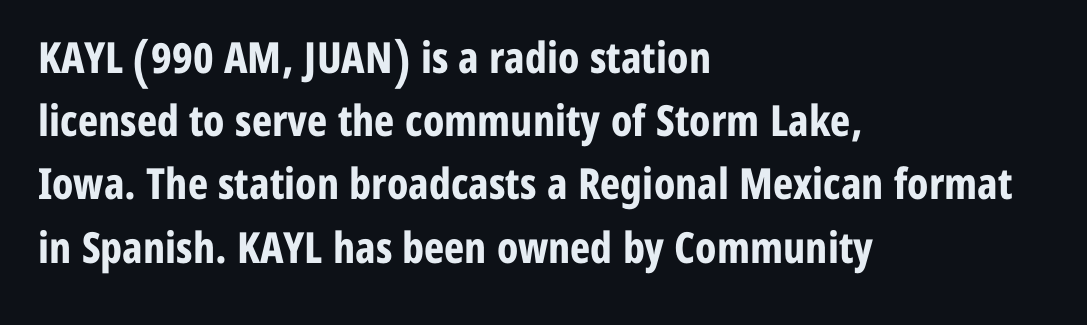
{"serif": "no", "italic": "no", "bold": "yes", "weight": "bold", "width": "condensed", "stroke_contrast": "low", "x_height": "medium", "monospaced": "no", "underline": "no", "align": "left", "line_spacing": "normal", "line_spacing_ratio": 1.47, "letter_spacing": "normal", "letter_spacing_em": 0.0, "glyph_px": 43}
